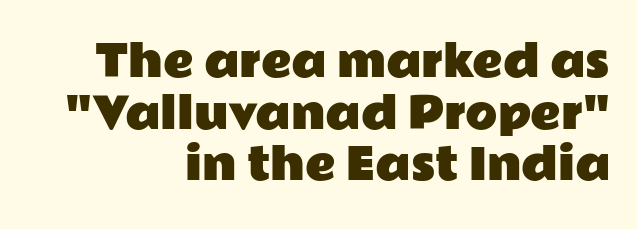
The image shows 42 px wide sans-serif type, upright; set right-aligned, line spacing 1.23x, normal letter spacing, not underlined; low stroke contrast and a medium x-height.
